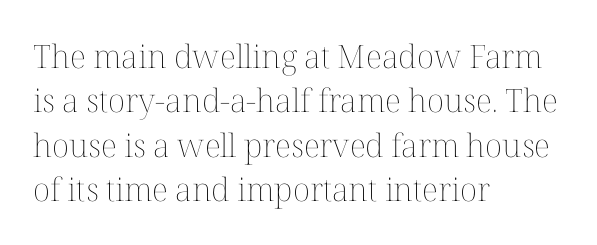
Q: Is the text bold? A: No.
Q: Is the text italic (slanted)? A: No, it is upright.
Q: Is the text underlined? A: No.
Q: How is the paragraph aligned? A: Left-aligned.
Q: Is the spacing between letters normal or unusually wide? A: Normal.
Q: Is the spacing between lines tight, normal or loose? A: Normal.
Q: Width (condensed, normal, or wide)? A: Normal.
Q: Stroke contrast? A: Medium.
Q: x-height? A: Medium.
Q: Monospaced? A: No.
